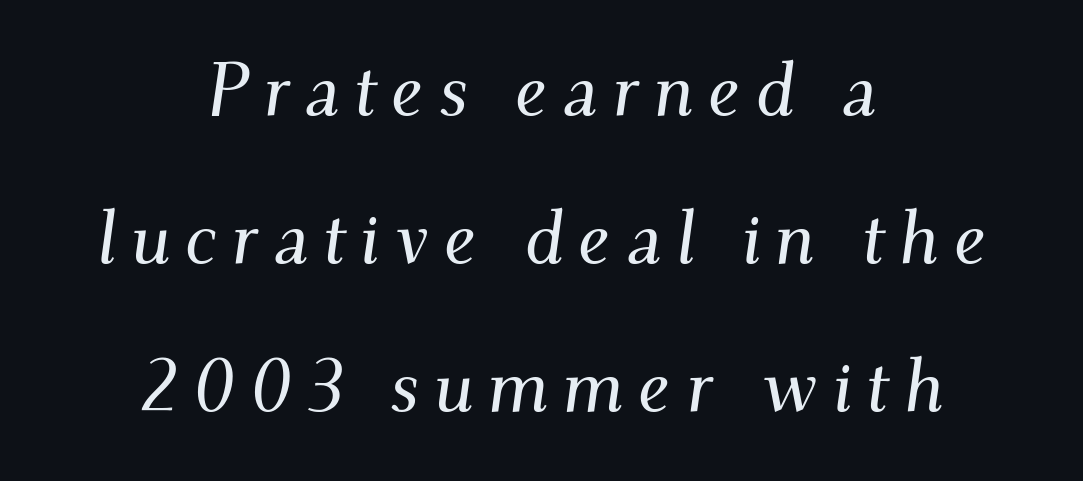
Where is the straight margin? There isn't one; the lines are centered. Serifs: yes, visible at the terminals of the letterforms. An italicized treatment has been applied to the whole sample. Here the designer chose a conventional face with non-uniform glyph widths. Descenders hang freely into open space.
